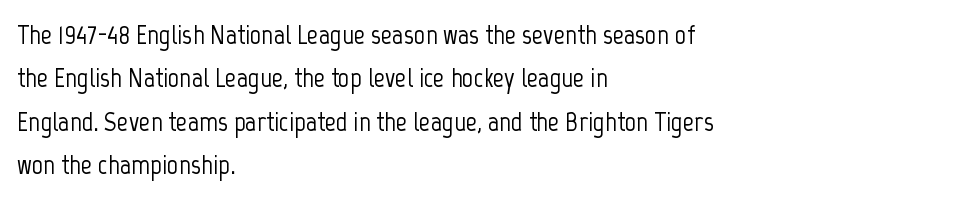
Each line starts at the same left margin while the right side varies. Tall strokes in this sample are plumb rather than angled. Is this a sans? Yes — the strokes have no serifs. Compared with typical body copy, the letter spacing here is the same. Regular leading.
